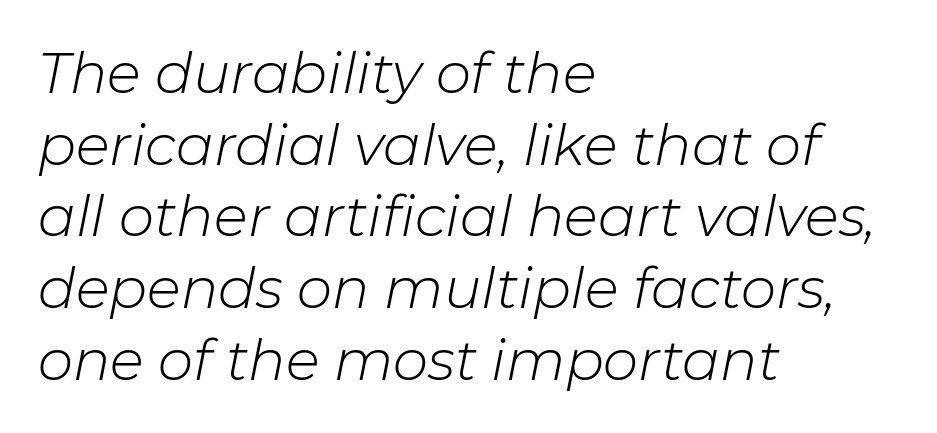
Q: Is the text bold? A: No.
Q: Is the text italic (slanted)? A: Yes, it leans right by about 11 degrees.
Q: Is the text underlined? A: No.
Q: How is the paragraph aligned? A: Left-aligned.
Q: Is the spacing between letters normal or unusually wide? A: Normal.
Q: Is the spacing between lines tight, normal or loose? A: Normal.
Q: Width (condensed, normal, or wide)? A: Normal.
Q: Stroke contrast? A: Low.
Q: x-height? A: Medium.
Q: Monospaced? A: No.
